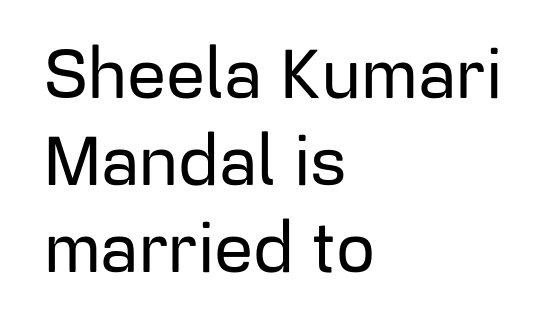
The tracking reads as untouched default to a designer's eye. This sample uses a sans-serif face. Regarding leading, the lines here are spaced in the standard way. Ordinary non-slanted type is in use.
